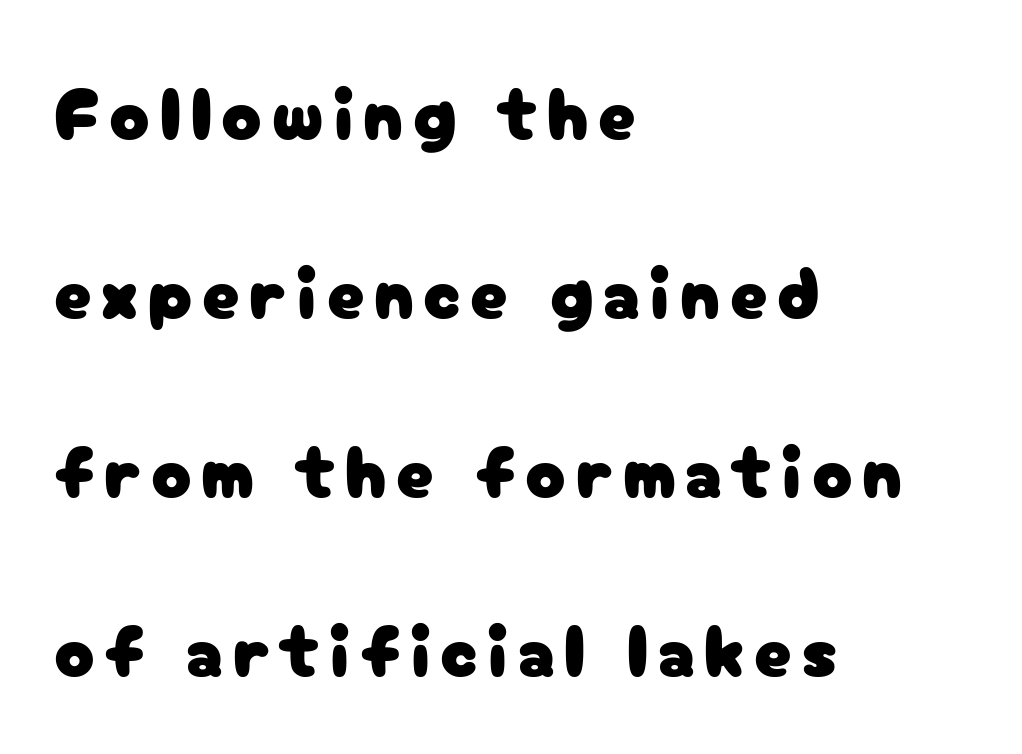
The image shows 74 px sans-serif type, upright; set left-aligned, loose line spacing (2.42x), not underlined; low stroke contrast and a medium x-height.
